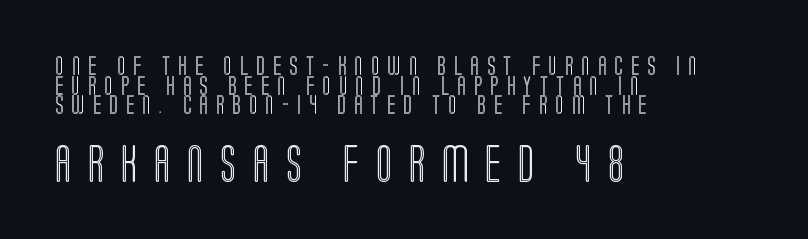
{"italic": "no", "width": "condensed", "x_height": "large", "monospaced": "no", "underline": "no", "align": "left", "line_spacing": "tight", "line_spacing_ratio": 1.03, "letter_spacing": "wide", "letter_spacing_em": 0.44, "larger_block": "second", "size_ratio": 2.0, "glyph_px": 38}
